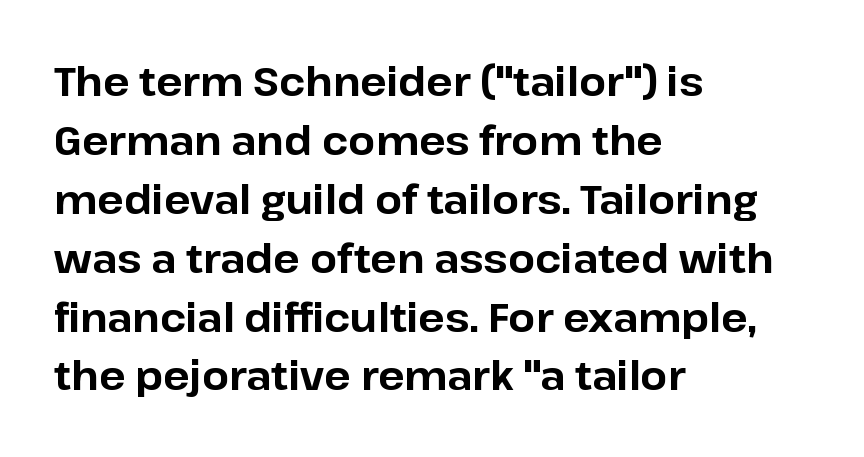
Vertical strokes here are truly vertical. Words float on clear page, feet unadorned. A typesetter would call this proportional, since set widths differ per character. Successive baselines arrive at the customary interval.
